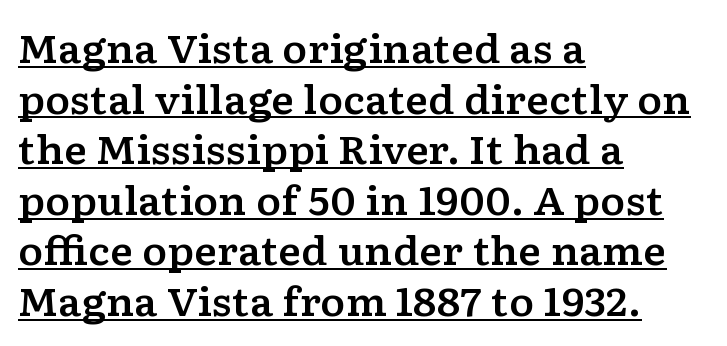
The compositor pushed each line to the left boundary. Is the letter spacing exaggerated? No — it looks like the ordinary default. Whoever set this chose a conventional vertical rhythm. Ordinary non-slanted type is in use. Is this a fixed-width face? No — the glyphs have proportional, varying widths.
